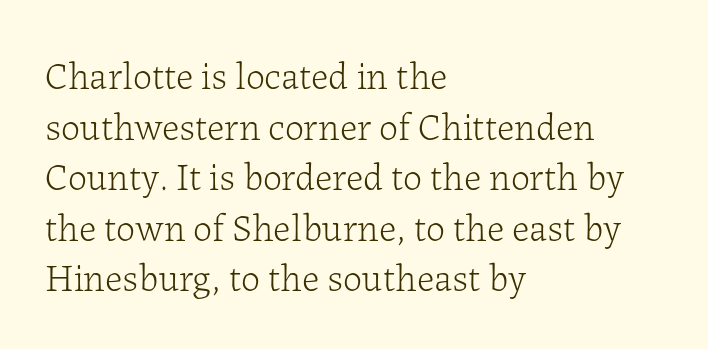
Layout note: lines flush left. Is this a fixed-width face? No — the glyphs have proportional, varying widths. Descenders hang freely into open space. Characters remain perfectly vertical along every line. The cut favours lightness, reaching ordinary text weight at its darkest. Stroke terminals: seriffed.
